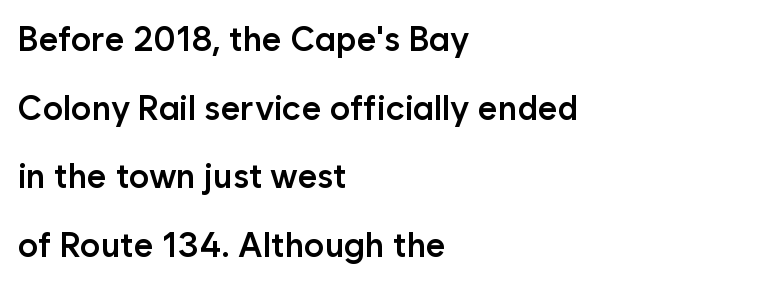
The image shows 34 px semibold sans-serif type, upright; set left-aligned, loose line spacing (2.02x), normal letter spacing, not underlined; low stroke contrast and a medium x-height.
